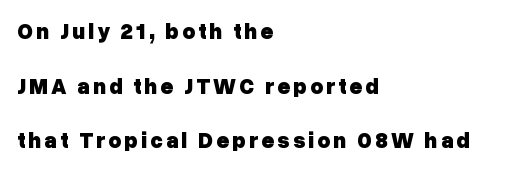
{"italic": "no", "bold": "yes", "underline": "no", "align": "left", "line_spacing": "loose", "line_spacing_ratio": 2.48, "glyph_px": 22}
